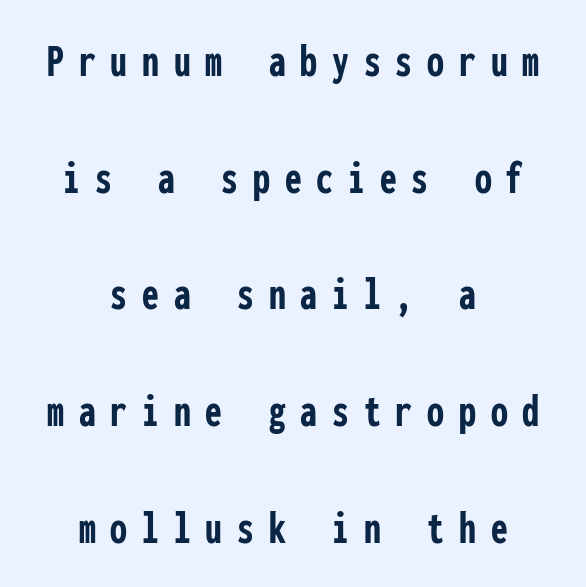
Q: Is the text bold? A: Yes.
Q: Is the text italic (slanted)? A: No, it is upright.
Q: Is the typeface a serif or a sans-serif typeface? A: Sans-serif.
Q: Is the text underlined? A: No.
Q: How is the paragraph aligned? A: Centered.
Q: Is the spacing between letters normal or unusually wide? A: Unusually wide.
Q: Is the spacing between lines tight, normal or loose? A: Loose.
Q: Width (condensed, normal, or wide)? A: Condensed.
Q: Stroke contrast? A: Low.
Q: x-height? A: Medium.
Q: Monospaced? A: Yes.
